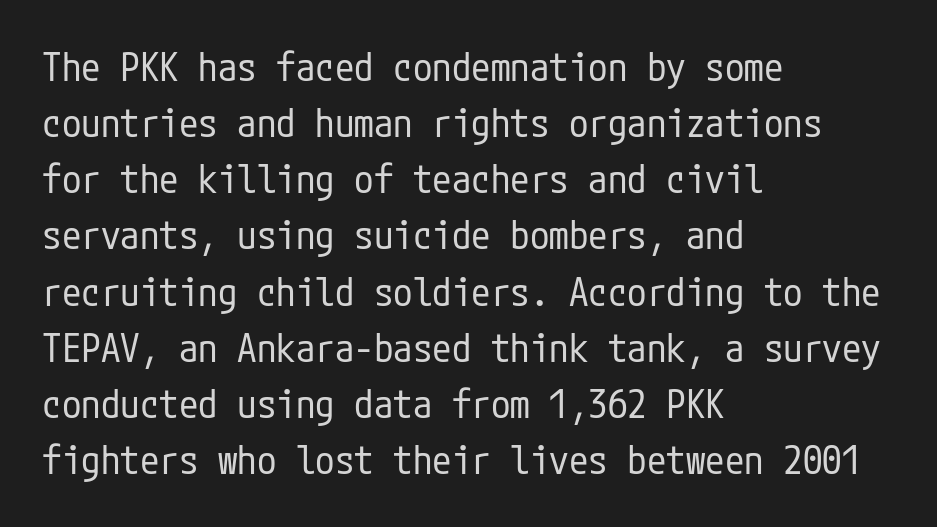
Q: Is the text bold? A: No.
Q: Is the text italic (slanted)? A: No, it is upright.
Q: Is the typeface a serif or a sans-serif typeface? A: Sans-serif.
Q: Is the text underlined? A: No.
Q: How is the paragraph aligned? A: Left-aligned.
Q: Is the spacing between letters normal or unusually wide? A: Normal.
Q: Is the spacing between lines tight, normal or loose? A: Normal.
Q: Width (condensed, normal, or wide)? A: Condensed.
Q: Stroke contrast? A: Low.
Q: x-height? A: Medium.
